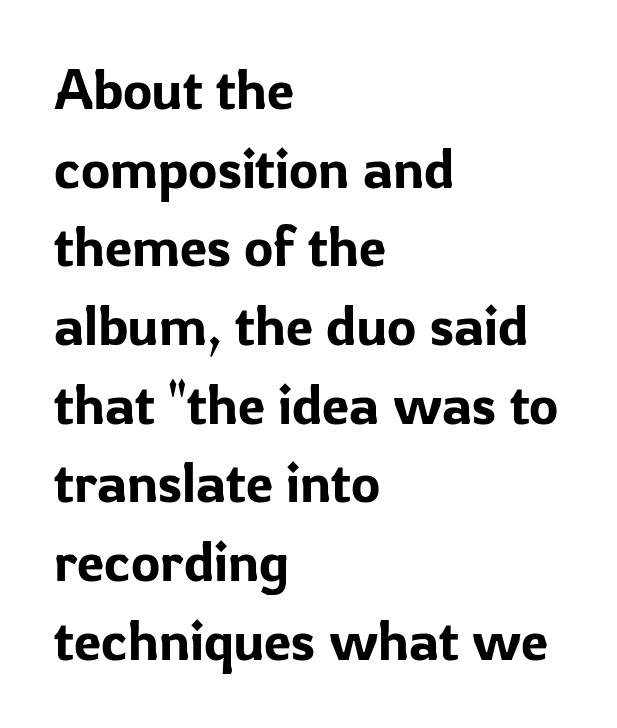
Proportional: the letters do not fall into vertical columns. The face used here is a sans, in the tradition of grotesques and geometrics. Rule under the text: the space is simply empty. Horizontal bands of white between lines are of average thickness. Characters remain perfectly vertical along every line.
